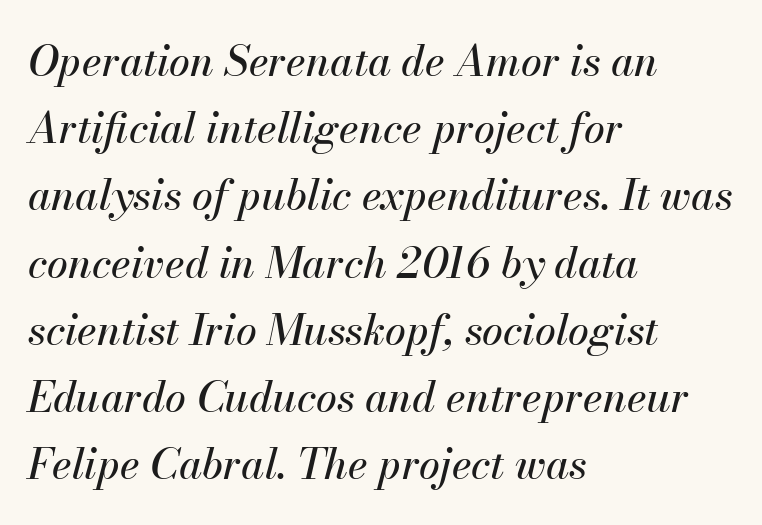
Q: Is the text italic (slanted)? A: Yes, it leans right by about 13 degrees.
Q: Is the text underlined? A: No.
Q: How is the paragraph aligned? A: Left-aligned.
Q: Is the spacing between letters normal or unusually wide? A: Normal.
Q: Is the spacing between lines tight, normal or loose? A: Normal.
Q: Width (condensed, normal, or wide)? A: Normal.
Q: Stroke contrast? A: Medium.
Q: x-height? A: Small.
Q: Monospaced? A: No.
